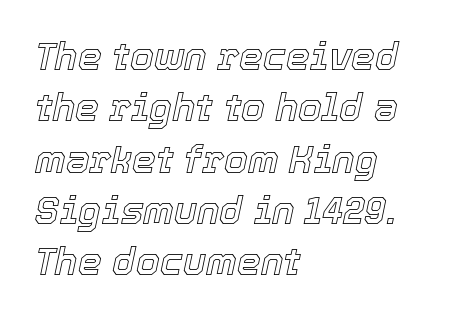
Q: Is the text italic (slanted)? A: Yes, it leans right by about 12 degrees.
Q: Is the text underlined? A: No.
Q: How is the paragraph aligned? A: Left-aligned.
Q: Is the spacing between letters normal or unusually wide? A: Normal.
Q: Is the spacing between lines tight, normal or loose? A: Normal.
Q: Width (condensed, normal, or wide)? A: Normal.
Q: x-height? A: Medium.
Q: Monospaced? A: No.
